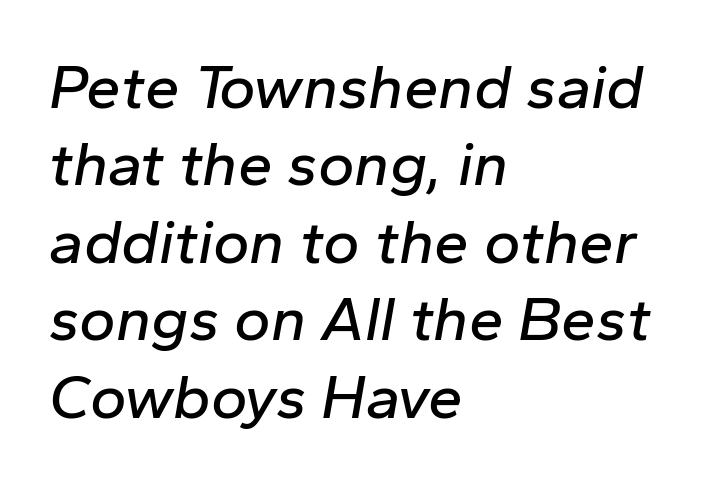
{"italic": "yes", "lean": "right", "slant_degrees": 10, "width": "normal", "stroke_contrast": "low", "x_height": "medium", "monospaced": "no", "underline": "no", "align": "left", "line_spacing": "normal", "line_spacing_ratio": 1.25, "letter_spacing": "normal", "letter_spacing_em": 0.0, "glyph_px": 62}
